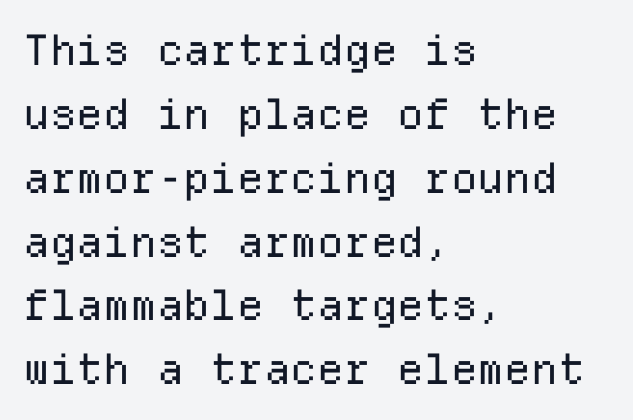
The image shows 42 px regular-weight sans-serif type, upright, monospaced; set left-aligned, normal line spacing (1.52x), normal letter spacing, not underlined; low stroke contrast and a medium x-height.
